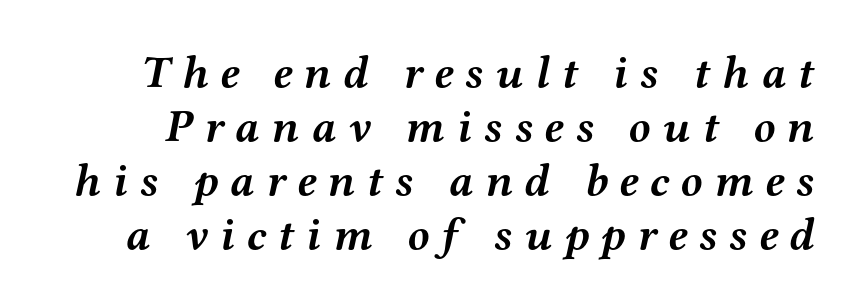
The image shows 45 px semibold, wide serif type, italic (leaning right); set line spacing 1.2x, unusually wide letter spacing (+0.26 em), not underlined; medium stroke contrast and a medium x-height.
